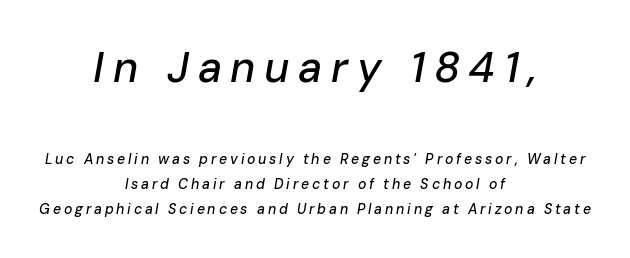
Note the varied advance widths — an 'i' is clearly narrower than an 'm'. Descenders hang freely into open space. The line texture is sparse and dotted thanks to wide tracking. Scale decreases going downward across the two blocks. The glyphs look as if they've been sheared to an angle. Leftover space on each line is divided equally before and after the words.
